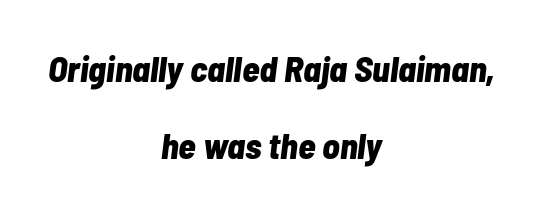
{"italic": "yes", "lean": "right", "slant_degrees": 7, "bold": "yes", "weight": "bold", "width": "condensed", "stroke_contrast": "low", "x_height": "medium", "monospaced": "no", "underline": "no", "align": "center", "line_spacing": "loose", "line_spacing_ratio": 2.14, "letter_spacing": "normal", "letter_spacing_em": 0.0, "glyph_px": 36}
